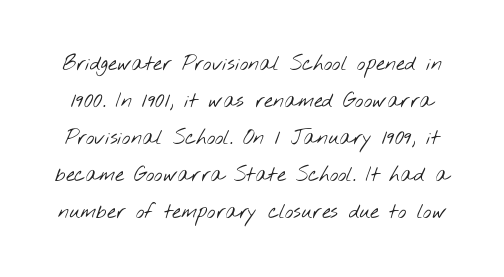
The image shows 20 px text type; set line spacing 1.85x, normal letter spacing, not underlined.
